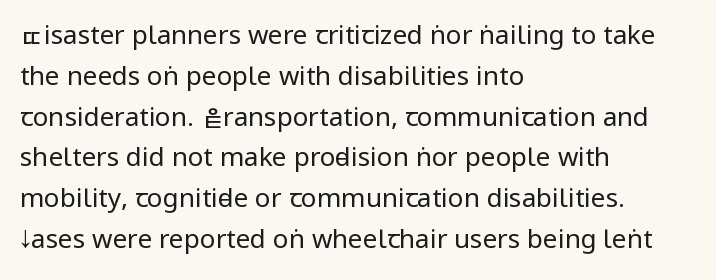
{"italic": "no", "bold": "no", "underline": "no", "align": "left", "line_spacing": "normal", "line_spacing_ratio": 1.57, "letter_spacing": "normal", "letter_spacing_em": 0.0, "glyph_px": 26}
